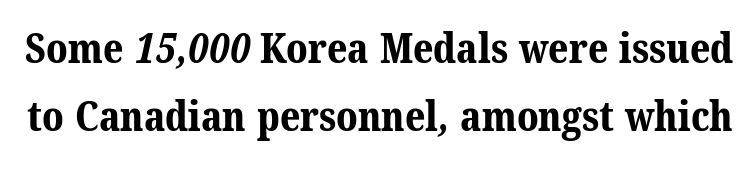
The rendering uses a moderate line-height, typical for paragraphs. Beneath every word, the page is bare. Do the characters align in a grid? No, the font is proportional. Unlike a clean sans, this face finishes its strokes with serifs. The sample has been set heavy, in full bold. The letterforms sit shoulder to shoulder at normal distance.
